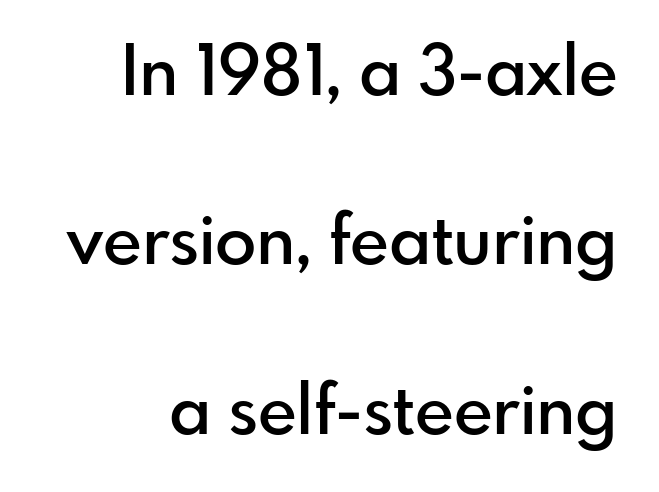
The image shows 68 px semibold sans-serif type, upright; set loose line spacing (2.49x), normal letter spacing, not underlined; low stroke contrast and a small x-height.
